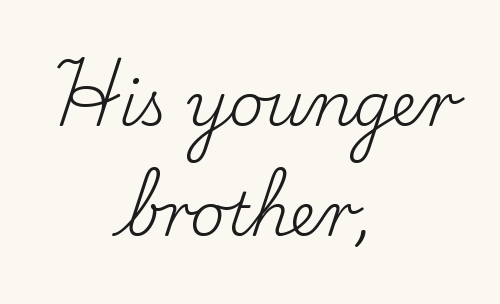
Q: Is the text bold? A: No.
Q: Is the text italic (slanted)? A: Yes.
Q: Is the typeface a serif or a sans-serif typeface? A: Serif.
Q: Is the text underlined? A: No.
Q: How is the paragraph aligned? A: Centered.
Q: Is the spacing between letters normal or unusually wide? A: Normal.
Q: Width (condensed, normal, or wide)? A: Normal.
Q: Stroke contrast? A: Low.
Q: x-height? A: Small.
Q: Monospaced? A: No.
